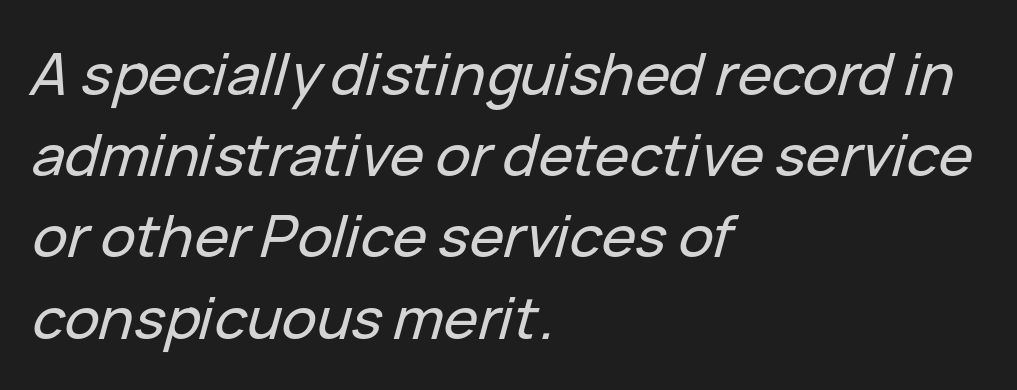
The image shows 58 px text type, italic (leaning right); set left-aligned, normal line spacing (1.4x), normal letter spacing, not underlined; low stroke contrast and a medium x-height.
